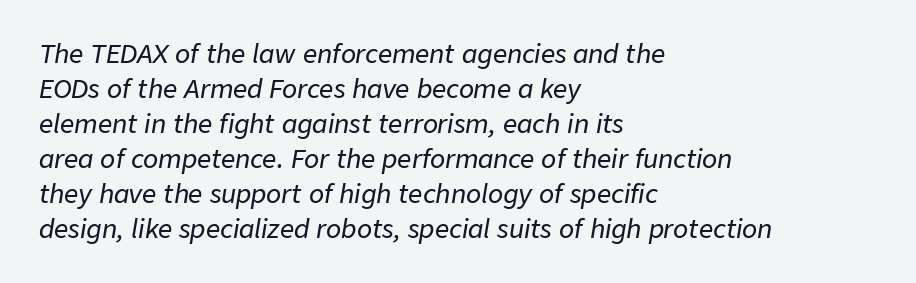
Q: Is the text italic (slanted)? A: Yes, it leans right by about 9 degrees.
Q: Is the text underlined? A: No.
Q: How is the paragraph aligned? A: Left-aligned.
Q: Is the spacing between letters normal or unusually wide? A: Normal.
Q: Is the spacing between lines tight, normal or loose? A: Normal.
